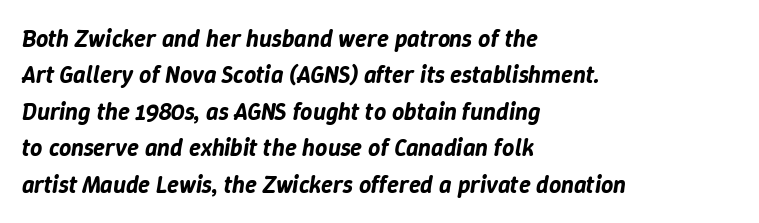
Q: Is the text italic (slanted)? A: Yes, it leans right by about 9 degrees.
Q: Is the text underlined? A: No.
Q: How is the paragraph aligned? A: Left-aligned.
Q: Is the spacing between letters normal or unusually wide? A: Normal.
Q: Is the spacing between lines tight, normal or loose? A: Normal.
